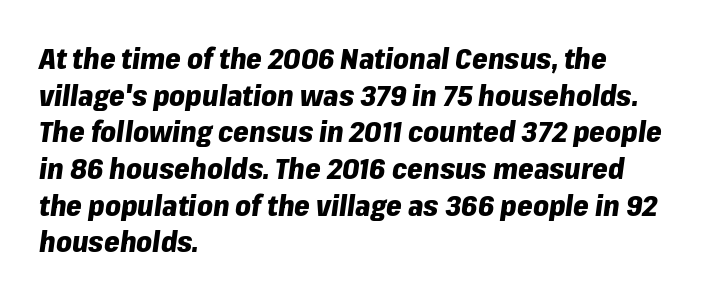
One-word summary of the alignment: left. The passage shown leans; its letterforms are oblique. Students, this is bold: see how much ink each stroke carries. This sample keeps an unexceptional amount of space between lines. The horizontal fit of the characters is conventional and even. Bare-footed words on every line.
